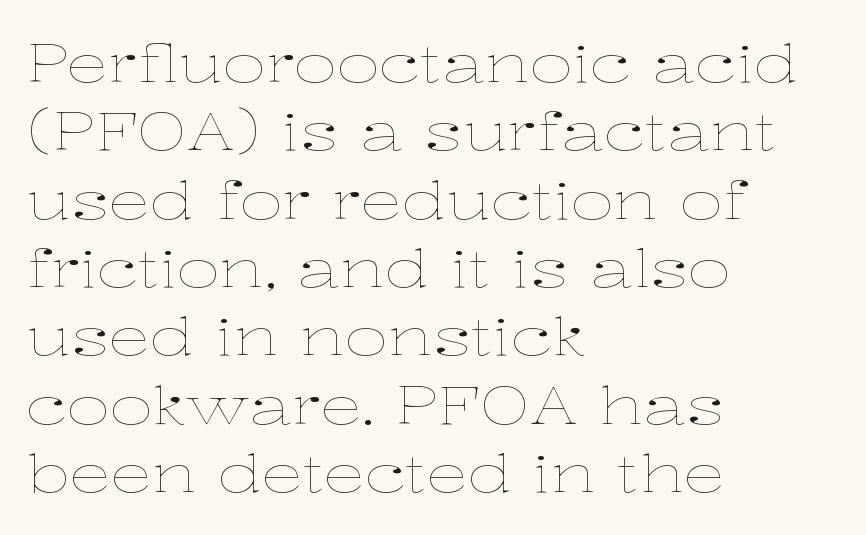
{"italic": "no", "bold": "no", "weight": "thin", "width": "wide", "stroke_contrast": "low", "x_height": "medium", "monospaced": "no", "underline": "no", "align": "left", "line_spacing": "normal", "line_spacing_ratio": 1.29, "letter_spacing": "normal", "letter_spacing_em": 0.0, "glyph_px": 53}
